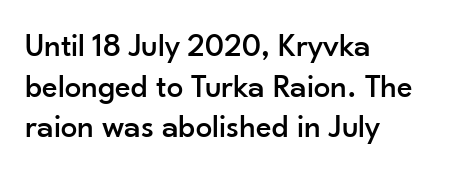
{"serif": "no", "italic": "no", "width": "normal", "stroke_contrast": "low", "x_height": "small", "monospaced": "no", "underline": "no", "align": "left", "line_spacing_ratio": 1.23, "letter_spacing": "normal", "letter_spacing_em": 0.0, "glyph_px": 33}
